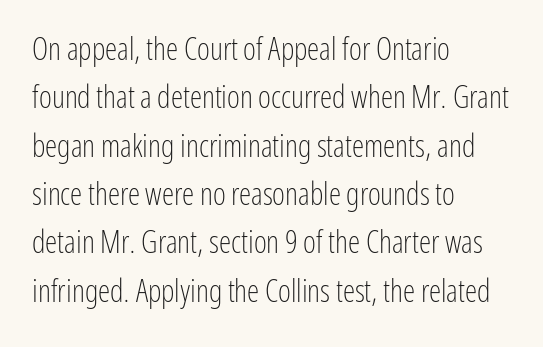
The image shows 31 px light, condensed sans-serif type, upright; set left-aligned, normal line spacing (1.56x), normal letter spacing, not underlined; low stroke contrast and a medium x-height.
